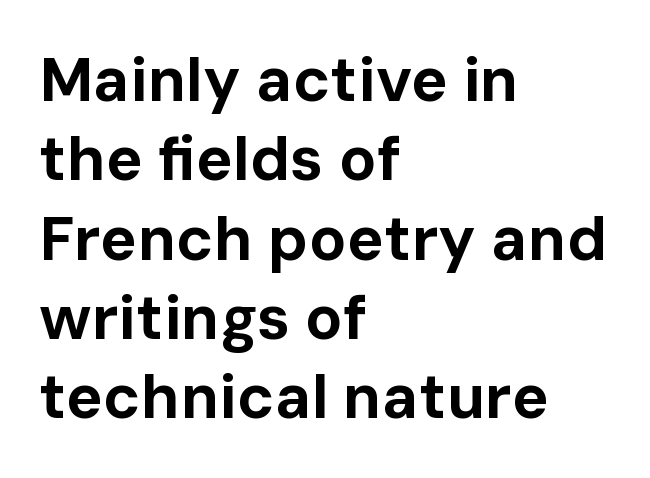
The image shows 62 px bold sans-serif type, upright; set left-aligned, normal line spacing (1.28x), normal letter spacing, not underlined; low stroke contrast and a medium x-height.
